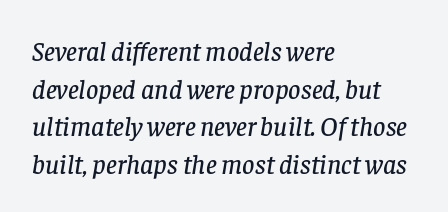
The image shows 27 px text type, italic (leaning right); set left-aligned, normal line spacing (1.39x), normal letter spacing, not underlined.
